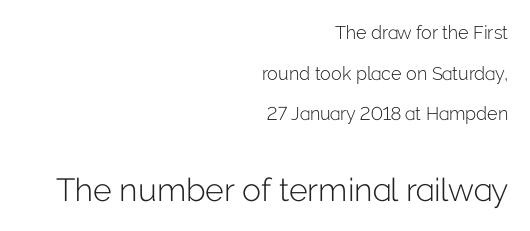
Widely set lines give the paragraph a tall, airy silhouette. The more generous point size was reserved for the lower chunk. These lines were composed using upright roman letters. The compositor pushed each line to the right boundary. A bare baseline throughout the passage.
